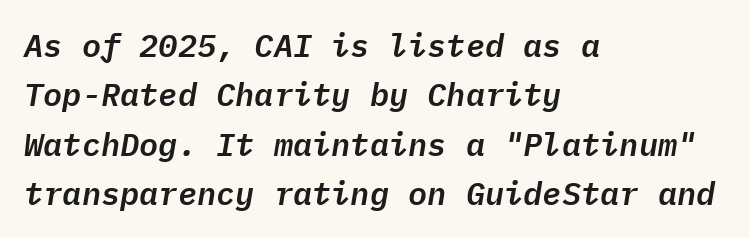
The rendering keeps characters at their native spacing. Monospaced: the letters line up in strict vertical columns. The foot of each line stays bare and open. Quick note: interline space is typical. Style check: oblique.
